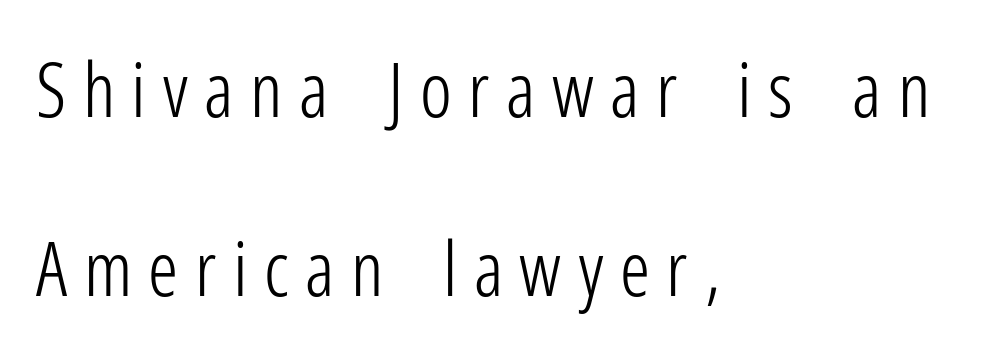
{"serif": "no", "italic": "no", "bold": "no", "weight": "light", "width": "condensed", "stroke_contrast": "low", "x_height": "medium", "monospaced": "no", "underline": "no", "align": "left", "line_spacing": "loose", "line_spacing_ratio": 2.39, "letter_spacing": "wide", "letter_spacing_em": 0.22, "glyph_px": 75}
